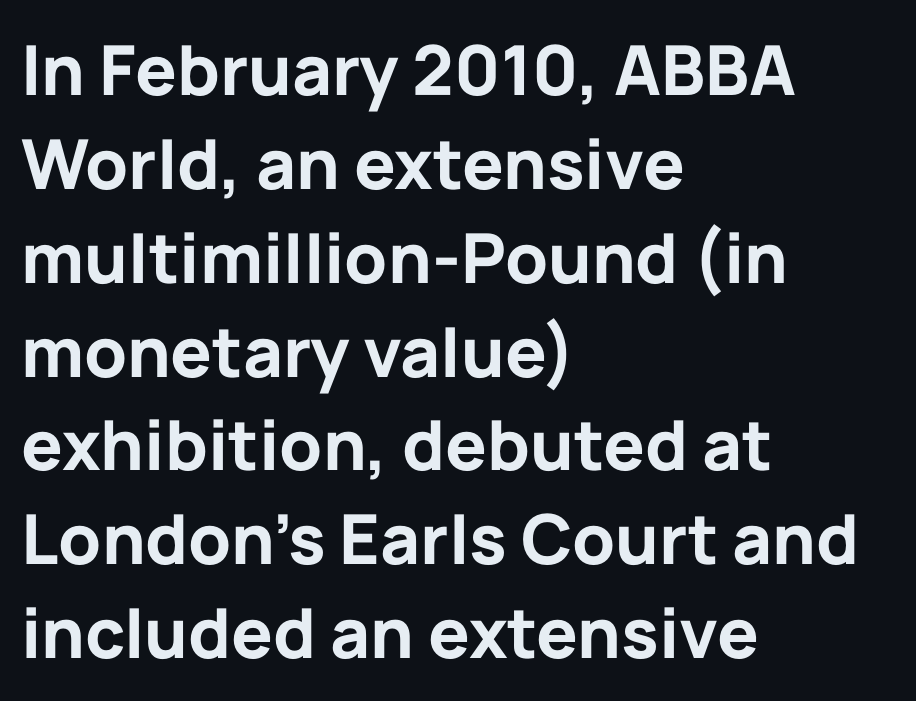
The image shows 69 px bold sans-serif type, upright; set left-aligned, normal line spacing (1.36x), normal letter spacing, not underlined; low stroke contrast and a medium x-height.
